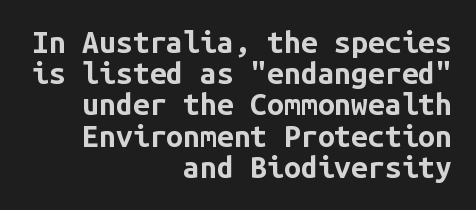
{"serif": "no", "italic": "no", "bold": "yes", "weight": "bold", "width": "normal", "stroke_contrast": "low", "x_height": "medium", "monospaced": "yes", "underline": "no", "align": "right", "line_spacing": "tight", "line_spacing_ratio": 1.04, "letter_spacing": "normal", "letter_spacing_em": 0.0, "glyph_px": 30}
